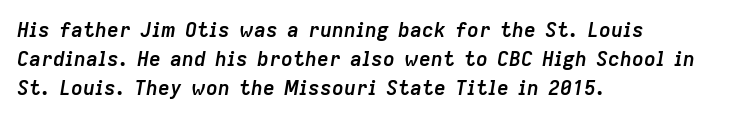
Q: Is the text bold? A: Yes.
Q: Is the text italic (slanted)? A: Yes, it leans right by about 9 degrees.
Q: Is the text underlined? A: No.
Q: How is the paragraph aligned? A: Left-aligned.
Q: Is the spacing between letters normal or unusually wide? A: Normal.
Q: Is the spacing between lines tight, normal or loose? A: Normal.
